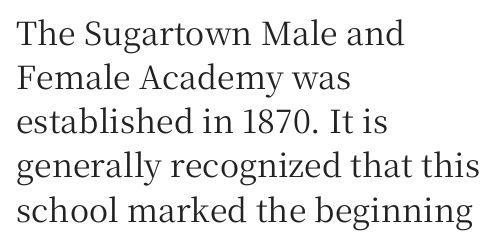
The image shows 32 px serif type, upright; set left-aligned, normal line spacing (1.38x), normal letter spacing, not underlined; medium stroke contrast and a medium x-height.
